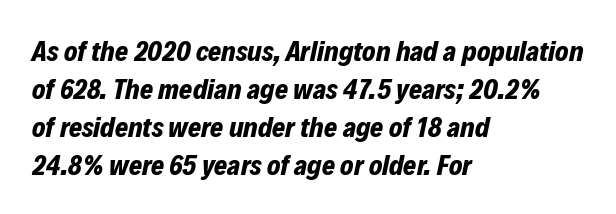
The image shows 28 px bold type, italic (leaning right); set left-aligned, normal line spacing (1.36x), normal letter spacing, not underlined; low stroke contrast and a medium x-height.
